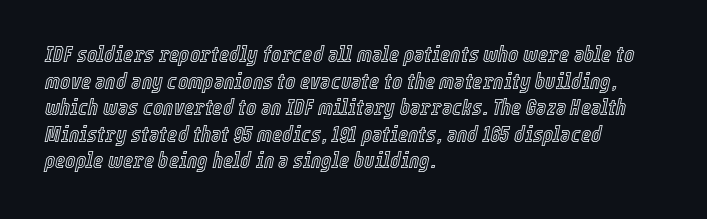
Q: Is the text italic (slanted)? A: Yes, it leans right by about 12 degrees.
Q: Is the text underlined? A: No.
Q: How is the paragraph aligned? A: Left-aligned.
Q: Is the spacing between letters normal or unusually wide? A: Normal.
